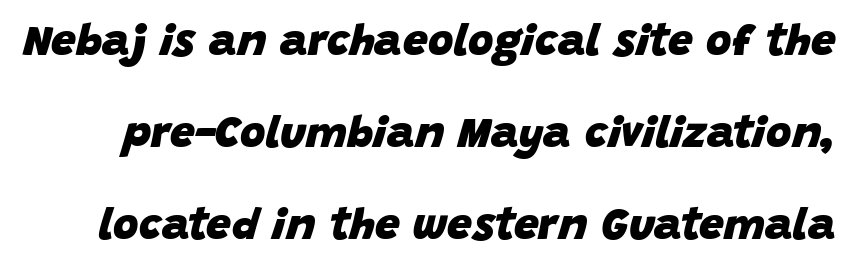
The image shows 44 px heavy type, italic (leaning right); set loose line spacing (2.09x), normal letter spacing, not underlined; low stroke contrast and a large x-height.
